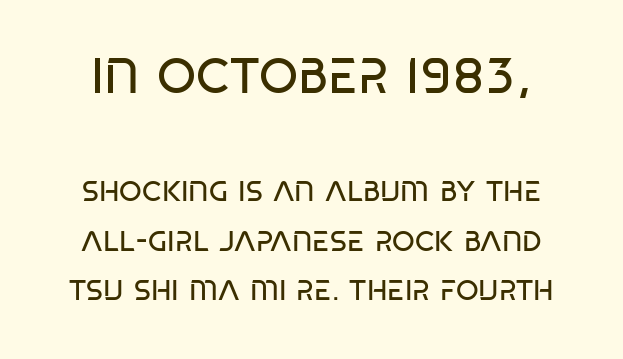
Q: Is the text bold? A: No.
Q: Is the typeface a serif or a sans-serif typeface? A: Sans-serif.
Q: Is the text underlined? A: No.
Q: Is the spacing between letters normal or unusually wide? A: Normal.
Q: Is the spacing between lines tight, normal or loose? A: Normal.
Q: Which block of text is set in a larger size, the first (top) or the second (bottom)? A: The first (top) one.
Q: Width (condensed, normal, or wide)? A: Condensed.
Q: Stroke contrast? A: Low.
Q: x-height? A: Large.
Q: Monospaced? A: No.
